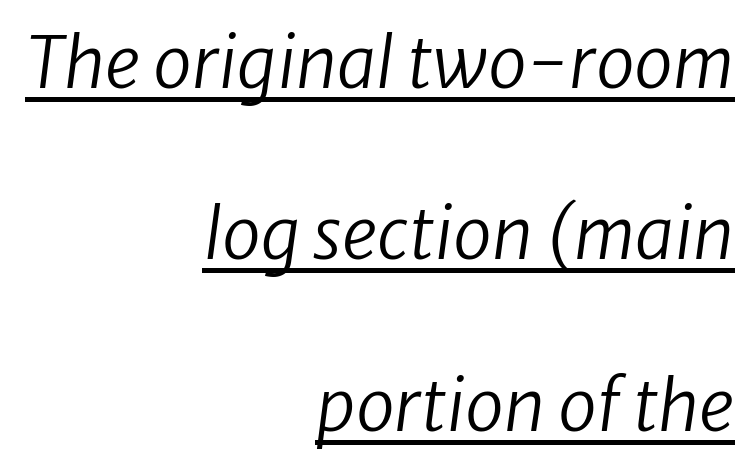
{"italic": "yes", "lean": "right", "slant_degrees": 8, "bold": "no", "weight": "regular", "width": "normal", "stroke_contrast": "low", "x_height": "medium", "monospaced": "no", "underline": "yes", "align": "right", "line_spacing": "loose", "line_spacing_ratio": 2.45, "letter_spacing": "normal", "letter_spacing_em": 0.0, "glyph_px": 70}
